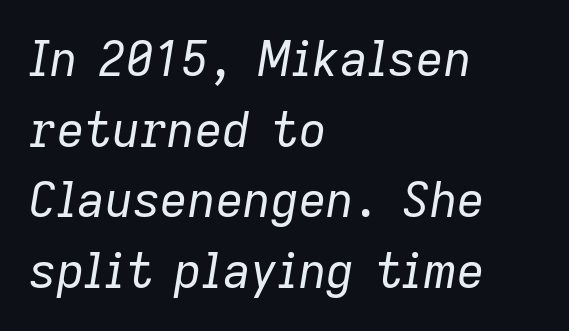
Q: Is the text bold? A: No.
Q: Is the text italic (slanted)? A: Yes, it leans right by about 9 degrees.
Q: Is the text underlined? A: No.
Q: How is the paragraph aligned? A: Left-aligned.
Q: Is the spacing between letters normal or unusually wide? A: Normal.
Q: Is the spacing between lines tight, normal or loose? A: Normal.
Q: Width (condensed, normal, or wide)? A: Normal.
Q: Stroke contrast? A: Low.
Q: x-height? A: Medium.
Q: Monospaced? A: No.
